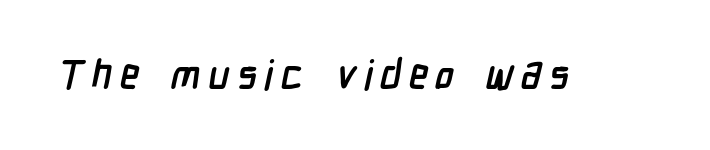
You could not count columns in this text — the font is proportionally spaced. Beneath every word, the page is bare. These lines are composed in type without serifs. Compared with an ordinary text face, these strokes are far heavier — a full bold.
